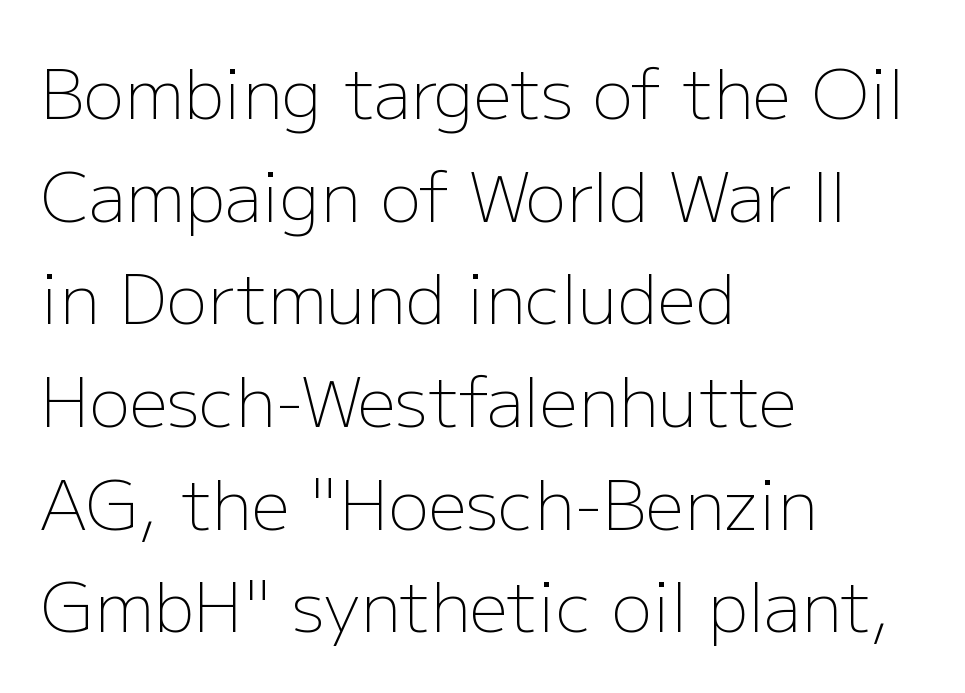
Look at the tracking — it's just the regular setting, nothing added. This sample uses an upright cut, with every glyph sitting square on the baseline. In CSS terms this would be text-align: left. Leading matches the norm, producing a regular column. Character widths vary here, with narrow letters taking less room than wide ones. Words float on clear page, feet unadorned.
